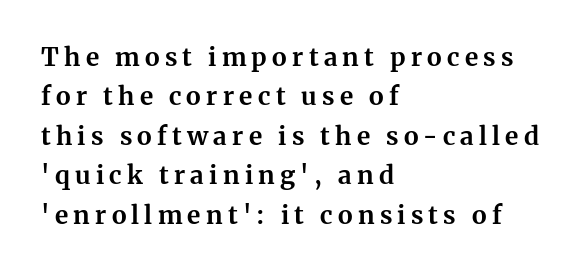
Q: Is the text bold? A: Yes.
Q: Is the text italic (slanted)? A: No, it is upright.
Q: Is the text underlined? A: No.
Q: How is the paragraph aligned? A: Left-aligned.
Q: Is the spacing between letters normal or unusually wide? A: Unusually wide.
Q: Is the spacing between lines tight, normal or loose? A: Normal.
